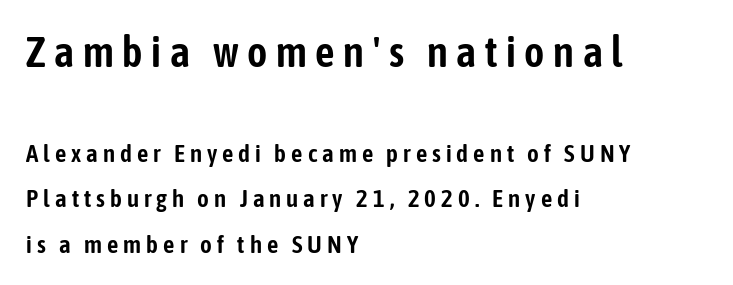
{"serif": "no", "italic": "no", "width": "condensed", "stroke_contrast": "low", "x_height": "medium", "monospaced": "no", "underline": "no", "align": "left", "line_spacing_ratio": 1.81, "letter_spacing": "wide", "letter_spacing_em": 0.2, "larger_block": "first", "size_ratio": 1.72, "glyph_px": 43}
